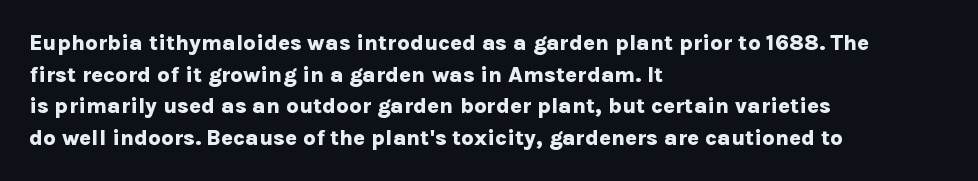
Beneath every word, the page is bare. Successive baselines arrive at the customary interval. It's the straight-up-and-down kind of type. Which margin do the lines hug? The left one — the right edge is uneven. Thick stems and heavy bowls — unmistakably bold.
